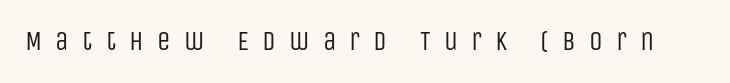
The tracking reads as deliberately expanded to a designer's eye. A clean baseline with only descenders dipping below it. Weight: not bold — regular or lighter. Upright lettering throughout.
